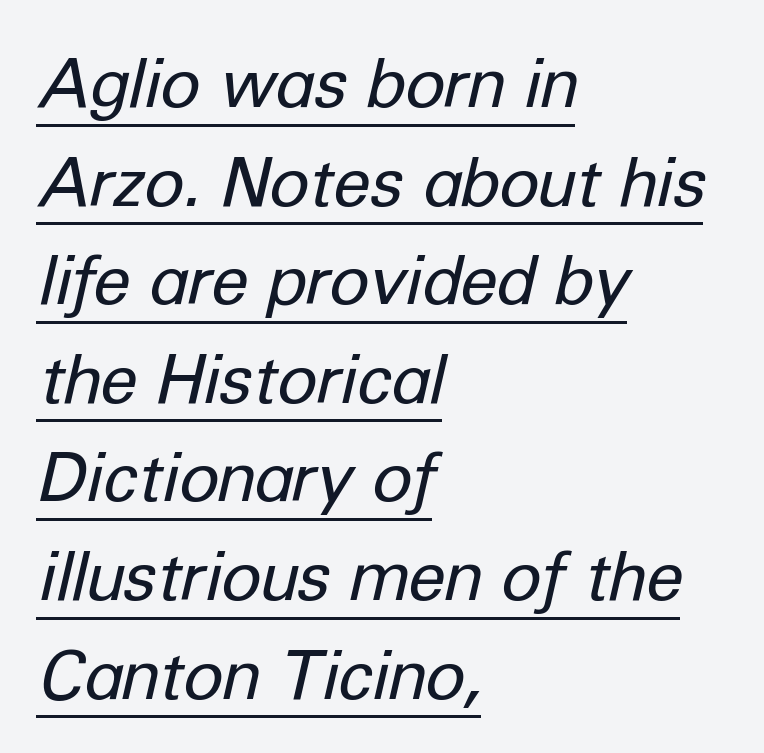
The image shows 68 px regular-weight type, italic (leaning right); set left-aligned, normal line spacing (1.45x), normal letter spacing, underlined; low stroke contrast and a medium x-height.
